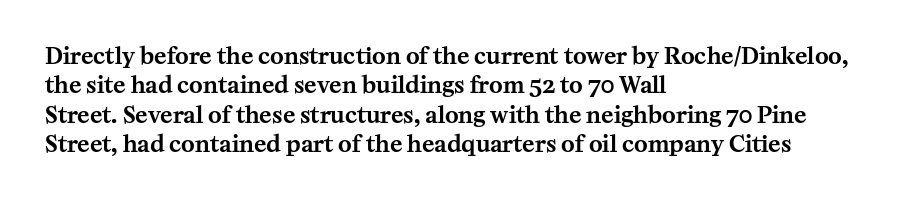
One-word summary of the alignment: left. Posture: vertical. The tracking reads as untouched default to a designer's eye. Each row of text sits above clean, open space. Does the leading feel generous? No, just average.
